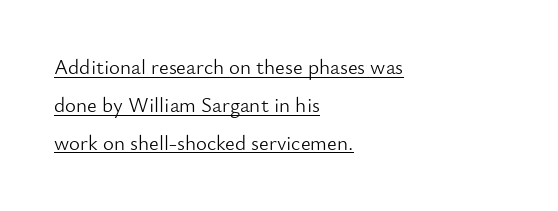
{"italic": "no", "bold": "no", "underline": "yes", "align": "left", "line_spacing_ratio": 1.8, "letter_spacing": "normal", "letter_spacing_em": 0.0, "glyph_px": 21}
